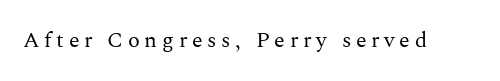
Q: Is the text bold? A: No.
Q: Is the text italic (slanted)? A: No, it is upright.
Q: Is the text underlined? A: No.
Q: Is the spacing between letters normal or unusually wide? A: Unusually wide.
